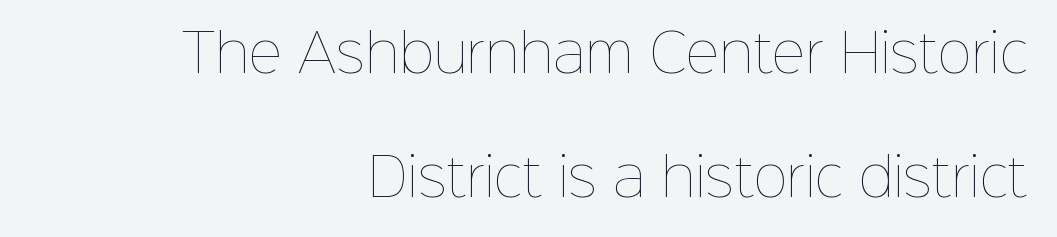
{"italic": "no", "bold": "no", "weight": "thin", "width": "normal", "stroke_contrast": "low", "x_height": "medium", "monospaced": "no", "underline": "no", "align": "right", "line_spacing": "loose", "line_spacing_ratio": 2.38, "letter_spacing": "normal", "letter_spacing_em": 0.0, "glyph_px": 52}
